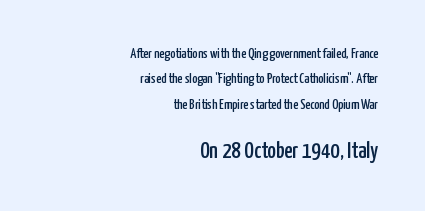
Visually the block forms a straight wall on the right and a jagged coastline on the left. This sample uses plain, unmodified letter spacing. Upright lettering throughout. Descenders hang freely into open space. Which chunk is bigger? The second one — the bottom block dwarfs the top.
